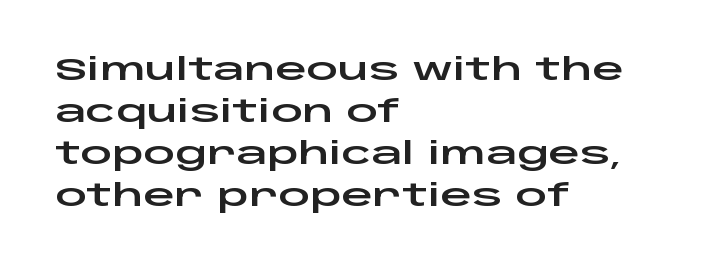
Q: Is the text italic (slanted)? A: No, it is upright.
Q: Is the typeface a serif or a sans-serif typeface? A: Sans-serif.
Q: Is the text underlined? A: No.
Q: How is the paragraph aligned? A: Left-aligned.
Q: Is the spacing between letters normal or unusually wide? A: Normal.
Q: Is the spacing between lines tight, normal or loose? A: Normal.
Q: Width (condensed, normal, or wide)? A: Wide.
Q: Stroke contrast? A: Low.
Q: x-height? A: Large.
Q: Monospaced? A: No.
